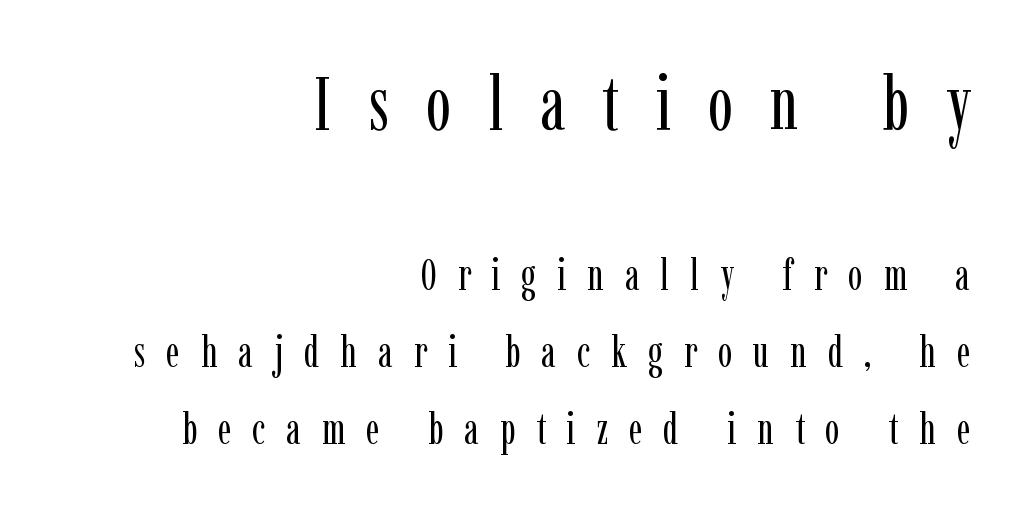
The foot of each line stays bare and open. Do the characters align in a grid? No, the font is proportional. It's the straight-up-and-down kind of type. The characters are drawn with everyday or finer stroke widths.
